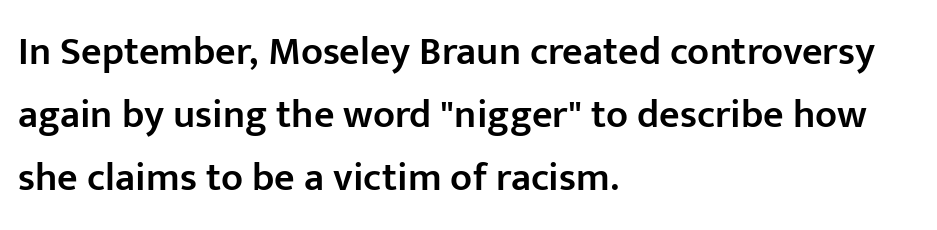
Q: Is the text bold? A: Semi-bold.
Q: Is the text italic (slanted)? A: No, it is upright.
Q: Is the typeface a serif or a sans-serif typeface? A: Sans-serif.
Q: Is the text underlined? A: No.
Q: How is the paragraph aligned? A: Left-aligned.
Q: Is the spacing between letters normal or unusually wide? A: Normal.
Q: Is the spacing between lines tight, normal or loose? A: Normal.
Q: Width (condensed, normal, or wide)? A: Normal.
Q: Stroke contrast? A: Low.
Q: x-height? A: Medium.
Q: Monospaced? A: No.
